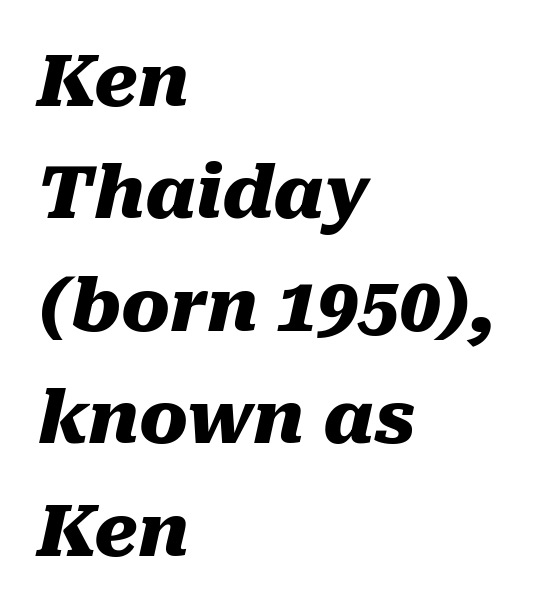
The image shows 73 px heavy type, italic (leaning right); set left-aligned, normal line spacing (1.54x), normal letter spacing, not underlined; medium stroke contrast and a medium x-height.
